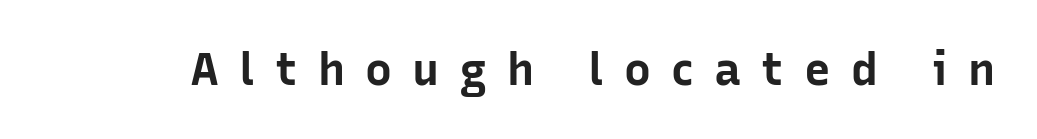
Font category for this specimen: sans-serif. Anything drawn beneath the words? Only blank space. Posture: upright roman. These lines are rendered in a variable-pitch font.
